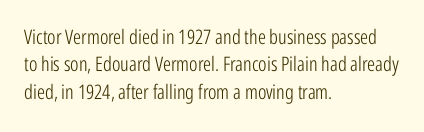
Q: Is the text bold? A: No.
Q: Is the text italic (slanted)? A: No, it is upright.
Q: Is the text underlined? A: No.
Q: How is the paragraph aligned? A: Left-aligned.
Q: Is the spacing between letters normal or unusually wide? A: Normal.
Q: Is the spacing between lines tight, normal or loose? A: Normal.
